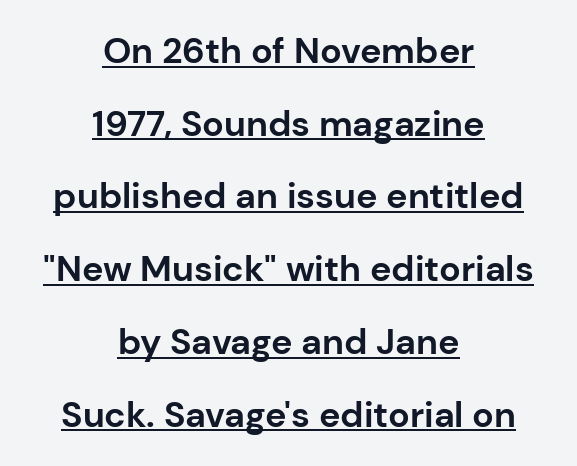
{"serif": "no", "italic": "no", "bold": "yes", "weight": "bold", "width": "normal", "stroke_contrast": "low", "x_height": "medium", "monospaced": "no", "underline": "yes", "align": "center", "line_spacing": "loose", "line_spacing_ratio": 2.02, "letter_spacing": "normal", "letter_spacing_em": 0.0, "glyph_px": 36}
